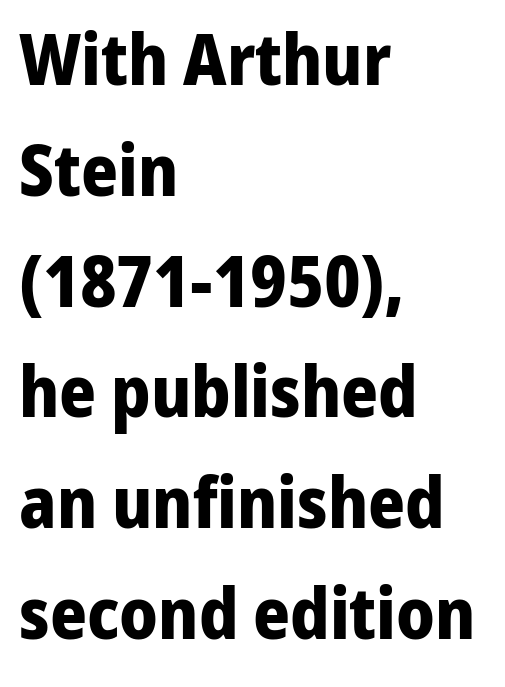
The baseline area is clear. The axis of the letterforms is exactly vertical. Regarding leading, the lines here are spaced in the standard way. The strokes are fattened all the way to bold. This rendering leaves character spacing at its baseline value.
